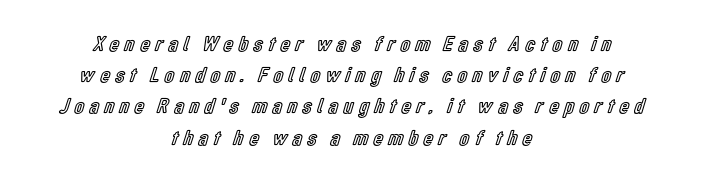
The image shows 22 px text type; set centered, normal line spacing (1.42x), unusually wide letter spacing (+0.25 em), not underlined.
